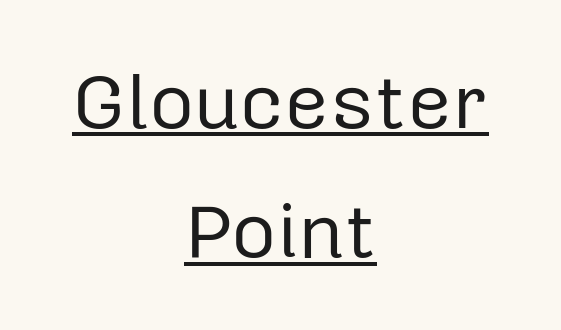
The image shows 78 px regular-weight sans-serif type, upright; set centered, normal line spacing (1.66x), normal letter spacing, underlined; low stroke contrast and a medium x-height.
